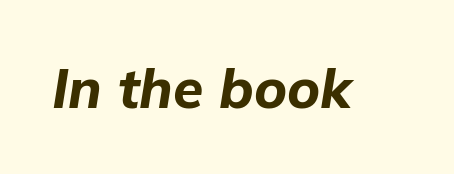
{"italic": "yes", "lean": "right", "slant_degrees": 9, "bold": "yes", "weight": "bold", "width": "normal", "stroke_contrast": "low", "x_height": "medium", "monospaced": "no", "underline": "no", "letter_spacing": "normal", "letter_spacing_em": 0.0, "glyph_px": 55}
